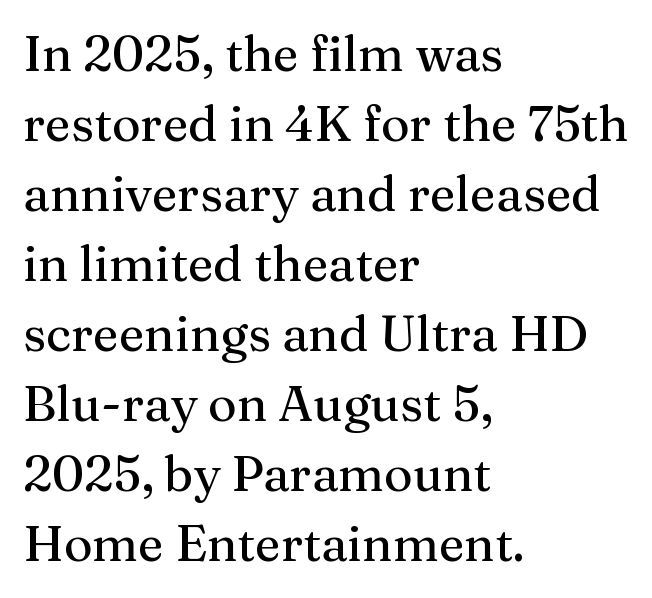
The image shows 49 px serif type, upright; set left-aligned, normal line spacing (1.43x), normal letter spacing, not underlined; medium stroke contrast and a medium x-height.
